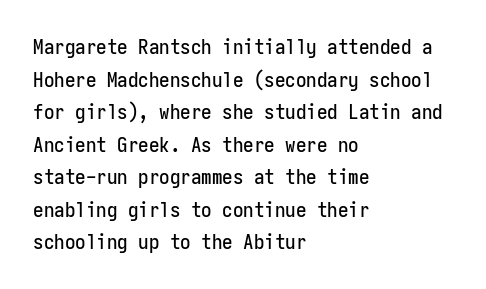
The line-height multiplier appears to be the usual default. Posture: straight, roman, zero tilt. This sample uses plain, unmodified letter spacing. No word sits above an underline.
